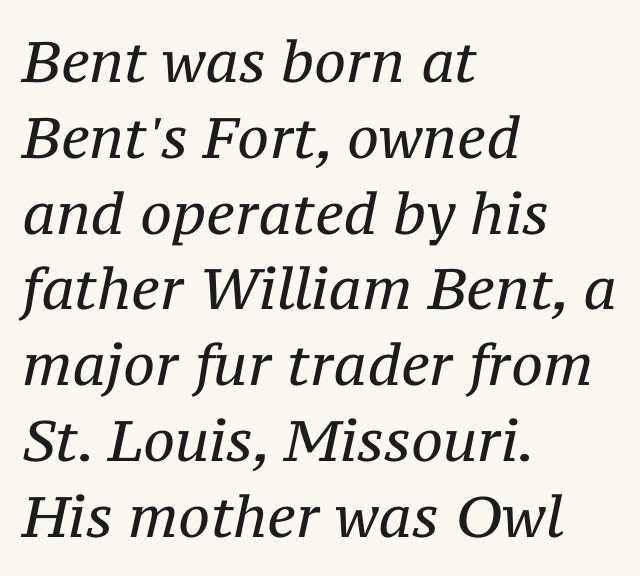
The image shows 57 px regular-weight serif type, italic (leaning right); set left-aligned, normal line spacing (1.33x), normal letter spacing, not underlined; medium stroke contrast and a medium x-height.
